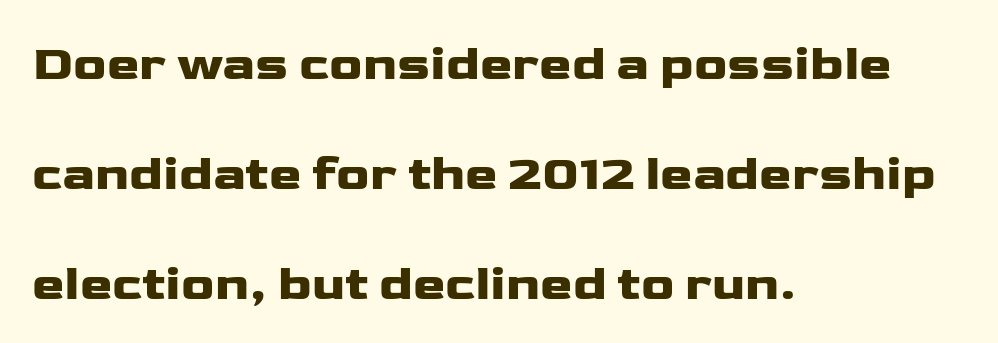
Q: Is the text italic (slanted)? A: No, it is upright.
Q: Is the typeface a serif or a sans-serif typeface? A: Sans-serif.
Q: Is the text underlined? A: No.
Q: How is the paragraph aligned? A: Left-aligned.
Q: Is the spacing between letters normal or unusually wide? A: Normal.
Q: Is the spacing between lines tight, normal or loose? A: Loose.
Q: Width (condensed, normal, or wide)? A: Wide.
Q: Stroke contrast? A: Low.
Q: x-height? A: Medium.
Q: Monospaced? A: No.
